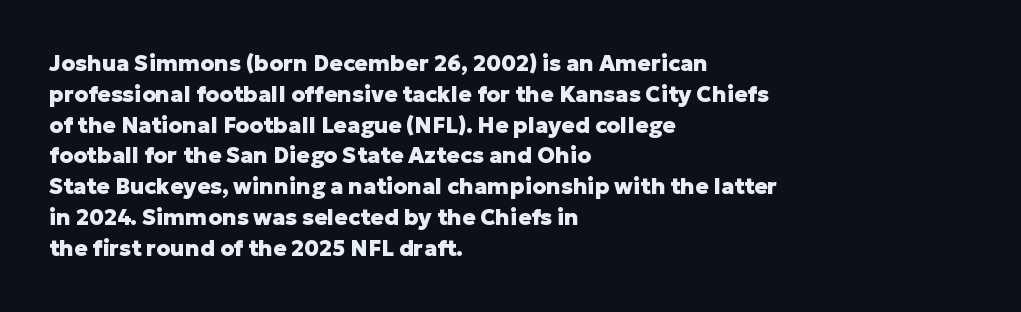
The image shows 22 px bold type, upright; set left-aligned, normal line spacing (1.4x), normal letter spacing, not underlined.
